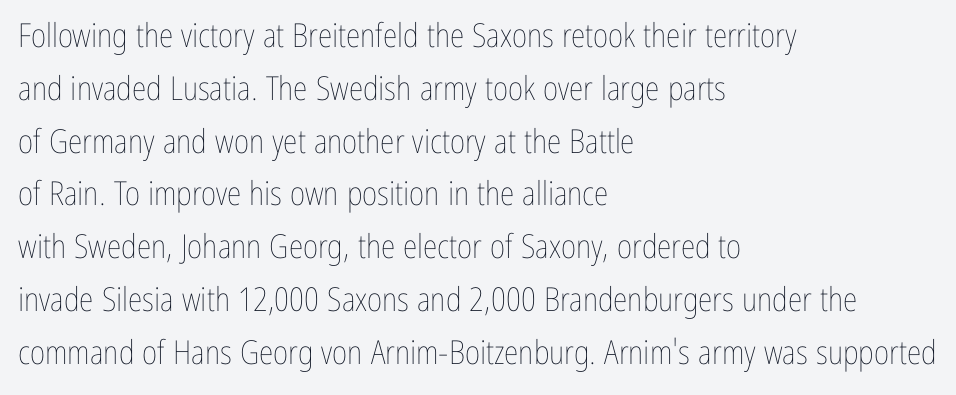
Standard letterfit; no display-style spreading of the glyphs. No word sits above an underline. Here the designer chose a conventional face with non-uniform glyph widths. Heft: none added — not bold.
